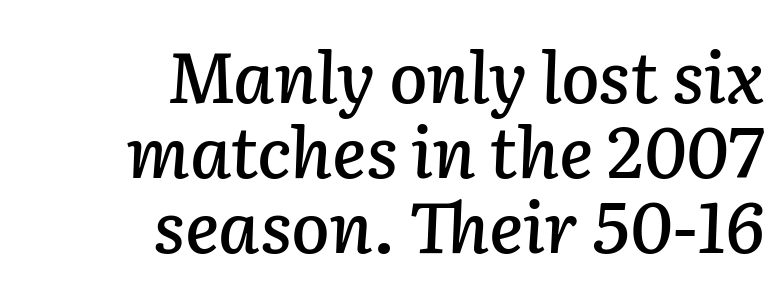
Q: Is the text italic (slanted)? A: Yes, it leans right by about 2 degrees.
Q: Is the text underlined? A: No.
Q: How is the paragraph aligned? A: Right-aligned.
Q: Is the spacing between letters normal or unusually wide? A: Normal.
Q: Is the spacing between lines tight, normal or loose? A: Tight.
Q: Width (condensed, normal, or wide)? A: Normal.
Q: Stroke contrast? A: Low.
Q: x-height? A: Medium.
Q: Monospaced? A: No.
